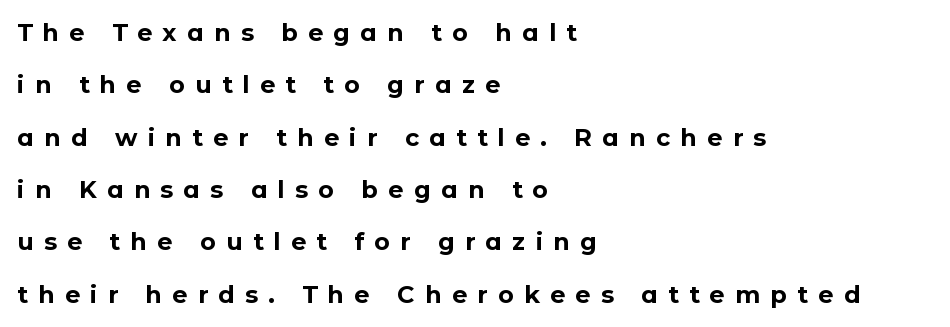
The vertical gap from one line to the next is large. These words are printed bold, with thick strokes throughout. Anything drawn beneath the words? Only blank space. Horizontal alignment here is leftward, the default for most running prose. The letters stand straight up with perfectly vertical stems. The gaps between neighbouring characters are conspicuously large.
